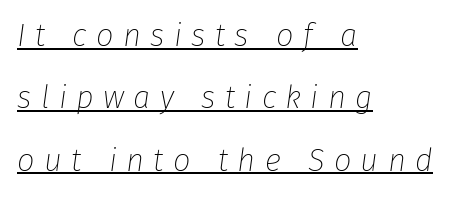
{"italic": "yes", "lean": "right", "slant_degrees": 8, "bold": "no", "weight": "thin", "width": "normal", "stroke_contrast": "low", "x_height": "medium", "monospaced": "no", "underline": "yes", "align": "left", "line_spacing": "loose", "line_spacing_ratio": 2.01, "letter_spacing": "wide", "letter_spacing_em": 0.3, "glyph_px": 31}
